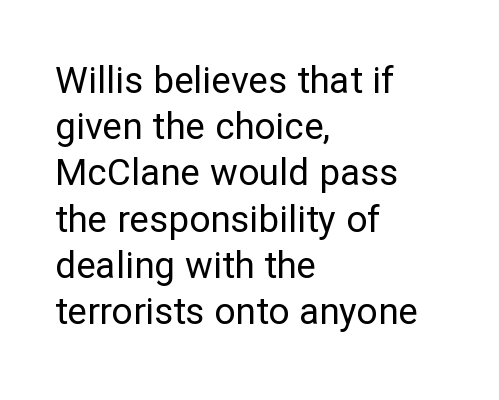
Leading matches the norm, producing a regular column. The area under the type is left untouched. Short and long lines alike share a common starting point at left. Ascenders rise straight up at ninety degrees. This sample uses plain, unmodified letter spacing. This rendering employs a face without finishing strokes, i.e., a sans-serif.
